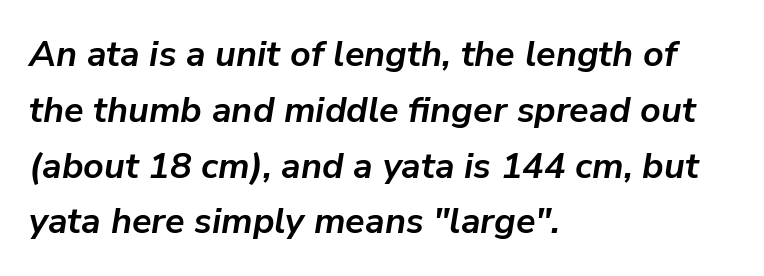
Inter-character spacing is left at the font's built-in metrics. Visually the block forms a straight wall on the left and a jagged coastline on the right. The face used here has a pronounced slope to its letters. How would I describe the line gaps? Plain and ordinary. Letters rest on an invisible, unmarked baseline. What weight is shown? A full bold with thick strokes.
